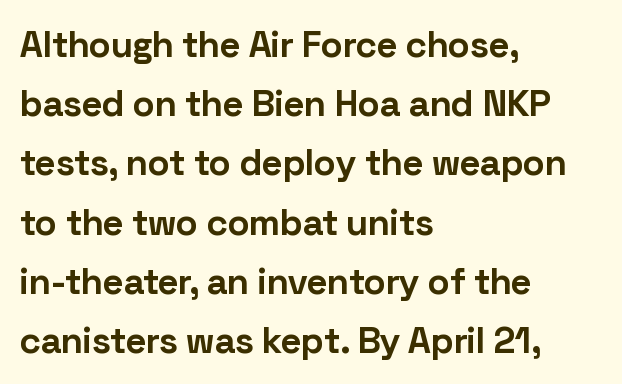
Q: Is the text bold? A: Yes.
Q: Is the text italic (slanted)? A: No, it is upright.
Q: Is the typeface a serif or a sans-serif typeface? A: Sans-serif.
Q: Is the text underlined? A: No.
Q: How is the paragraph aligned? A: Left-aligned.
Q: Is the spacing between letters normal or unusually wide? A: Normal.
Q: Is the spacing between lines tight, normal or loose? A: Normal.
Q: Width (condensed, normal, or wide)? A: Normal.
Q: Stroke contrast? A: Low.
Q: x-height? A: Medium.
Q: Monospaced? A: No.
